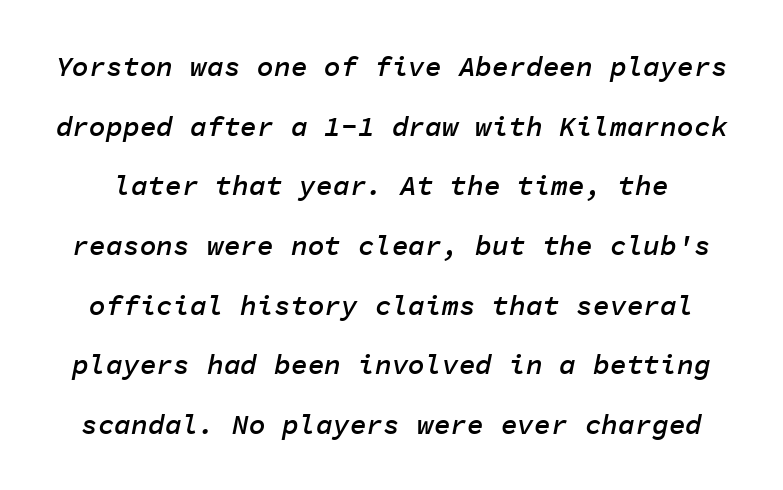
The image shows 28 px semibold type, italic (leaning right), monospaced; set loose line spacing (2.13x), normal letter spacing, not underlined; low stroke contrast and a medium x-height.
